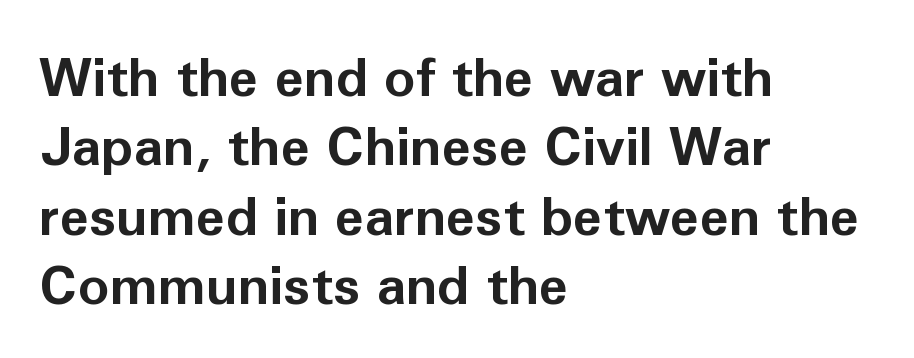
You could not count columns in this text — the font is proportionally spaced. Each word holds together tightly as a unit, with standard inter-letter gaps. Summary of vertical rhythm: regular, with standard interline spacing. The space beneath each line is pristine and unruled. Note: no serifs on the glyphs. Does the lettering tilt? It doesn't — this is upright.
